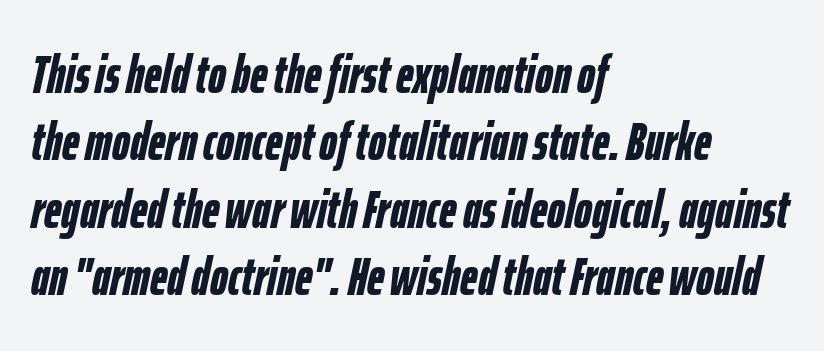
Q: Is the text bold? A: Yes.
Q: Is the text italic (slanted)? A: Yes, it leans right by about 12 degrees.
Q: Is the text underlined? A: No.
Q: How is the paragraph aligned? A: Left-aligned.
Q: Is the spacing between letters normal or unusually wide? A: Normal.
Q: Is the spacing between lines tight, normal or loose? A: Normal.
Q: Width (condensed, normal, or wide)? A: Condensed.
Q: Stroke contrast? A: Low.
Q: x-height? A: Medium.
Q: Monospaced? A: No.
